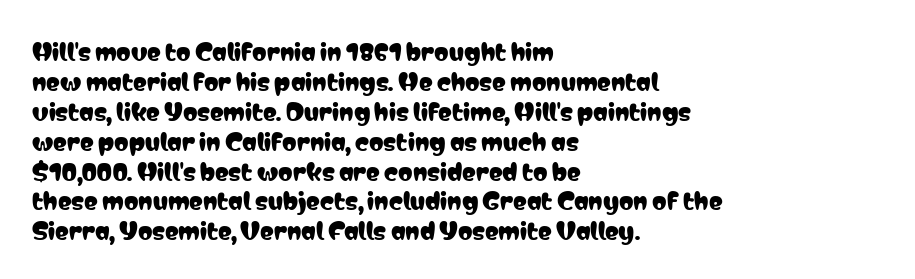
{"italic": "no", "underline": "no", "align": "left", "line_spacing": "normal", "line_spacing_ratio": 1.3, "letter_spacing": "normal", "letter_spacing_em": 0.0, "glyph_px": 23}
